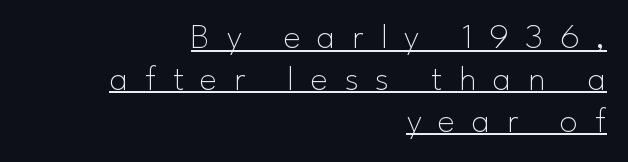
Q: Is the text bold? A: No.
Q: Is the text italic (slanted)? A: No, it is upright.
Q: Is the typeface a serif or a sans-serif typeface? A: Sans-serif.
Q: Is the text underlined? A: Yes.
Q: How is the paragraph aligned? A: Right-aligned.
Q: Is the spacing between letters normal or unusually wide? A: Unusually wide.
Q: Width (condensed, normal, or wide)? A: Normal.
Q: Stroke contrast? A: Low.
Q: x-height? A: Small.
Q: Monospaced? A: No.
